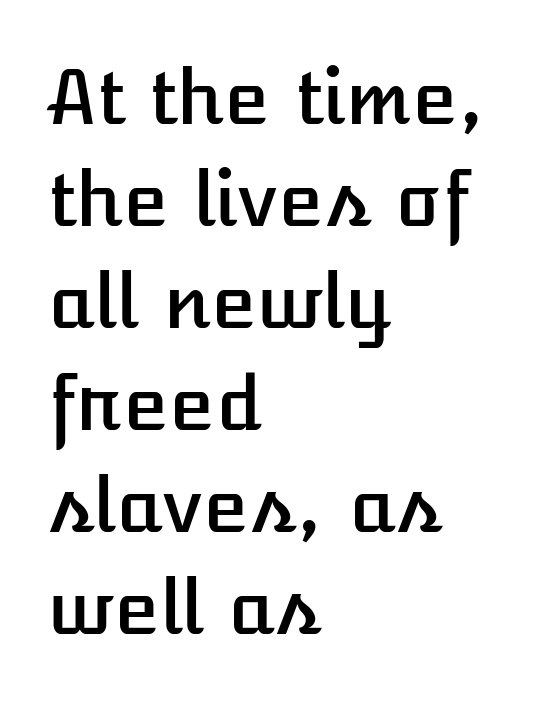
{"italic": "no", "width": "normal", "stroke_contrast": "low", "x_height": "medium", "monospaced": "no", "underline": "no", "align": "left", "line_spacing": "normal", "line_spacing_ratio": 1.36, "letter_spacing": "normal", "letter_spacing_em": 0.0, "glyph_px": 75}
